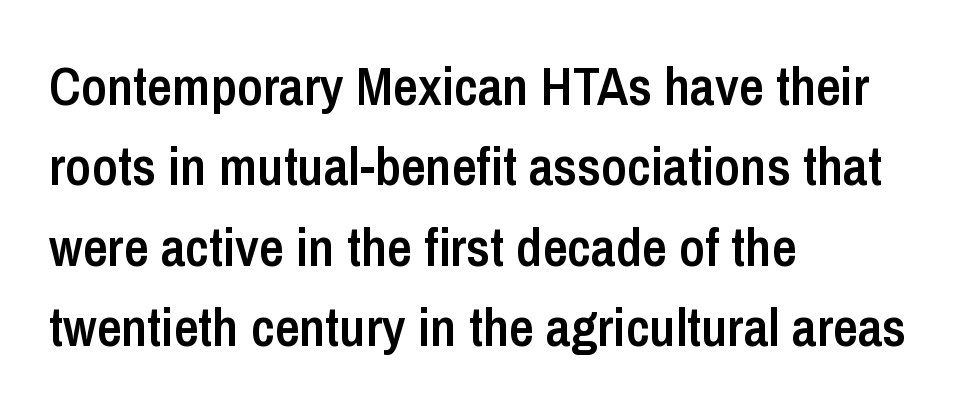
Q: Is the text bold? A: Semi-bold.
Q: Is the text italic (slanted)? A: No, it is upright.
Q: Is the typeface a serif or a sans-serif typeface? A: Sans-serif.
Q: Is the text underlined? A: No.
Q: How is the paragraph aligned? A: Left-aligned.
Q: Is the spacing between letters normal or unusually wide? A: Normal.
Q: Is the spacing between lines tight, normal or loose? A: Normal.
Q: Width (condensed, normal, or wide)? A: Condensed.
Q: Stroke contrast? A: Low.
Q: x-height? A: Medium.
Q: Monospaced? A: No.
